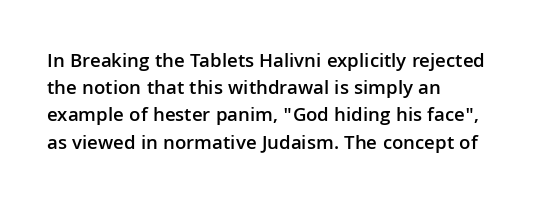
{"italic": "no", "bold": "semi", "underline": "no", "align": "left", "line_spacing": "normal", "line_spacing_ratio": 1.36, "letter_spacing": "normal", "letter_spacing_em": 0.0, "glyph_px": 20}
